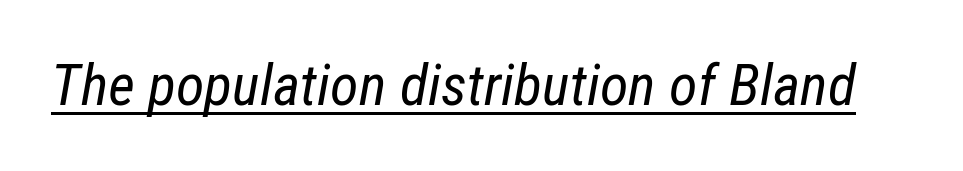
{"italic": "yes", "lean": "right", "slant_degrees": 12, "bold": "no", "weight": "regular", "width": "condensed", "stroke_contrast": "low", "x_height": "medium", "monospaced": "no", "underline": "yes", "letter_spacing": "normal", "letter_spacing_em": 0.0, "glyph_px": 58}
